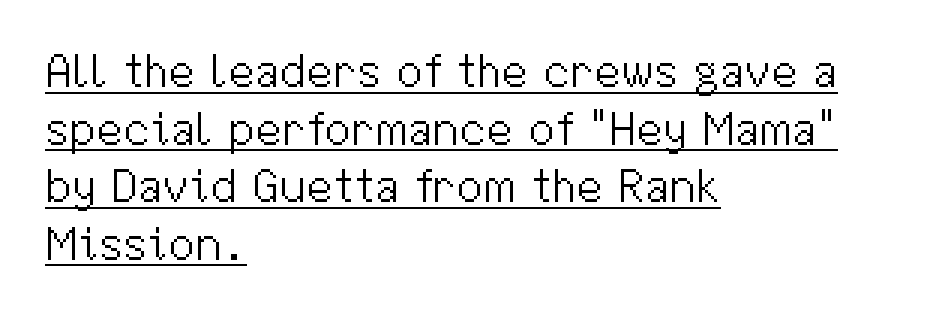
Q: Is the text bold? A: No.
Q: Is the text italic (slanted)? A: No, it is upright.
Q: Is the typeface a serif or a sans-serif typeface? A: Sans-serif.
Q: Is the text underlined? A: Yes.
Q: How is the paragraph aligned? A: Left-aligned.
Q: Is the spacing between letters normal or unusually wide? A: Normal.
Q: Width (condensed, normal, or wide)? A: Normal.
Q: Stroke contrast? A: Medium.
Q: x-height? A: Medium.
Q: Monospaced? A: No.
